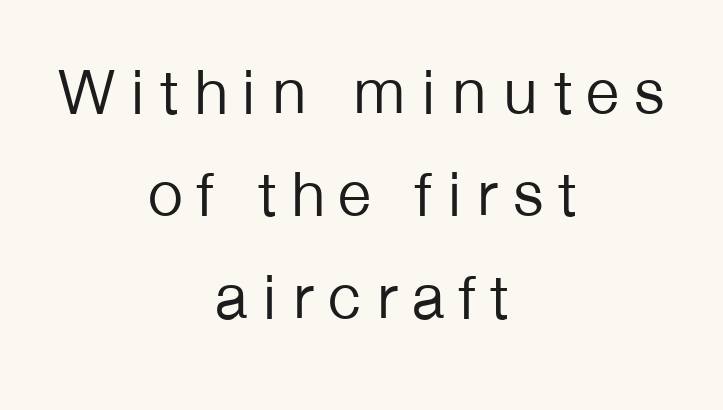
Look at the bottom of the vertical strokes: they stop flat, with no serifs. Notice how the stems are strictly vertical — no italics here. Note the varied advance widths — an 'i' is clearly narrower than an 'm'. The space directly below the letters is spotless. The passage shown is not bold in any degree.
